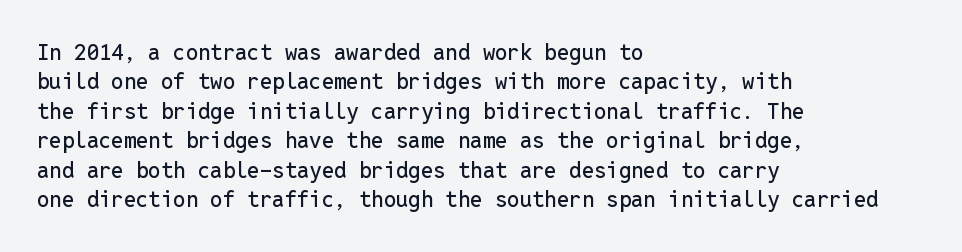
Q: Is the text italic (slanted)? A: No, it is upright.
Q: Is the text underlined? A: No.
Q: How is the paragraph aligned? A: Left-aligned.
Q: Is the spacing between letters normal or unusually wide? A: Normal.
Q: Is the spacing between lines tight, normal or loose? A: Normal.
